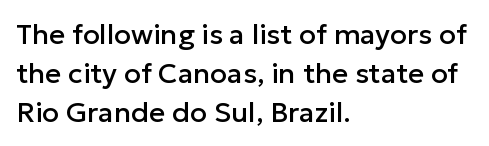
Q: Is the text italic (slanted)? A: No, it is upright.
Q: Is the typeface a serif or a sans-serif typeface? A: Sans-serif.
Q: Is the text underlined? A: No.
Q: How is the paragraph aligned? A: Left-aligned.
Q: Is the spacing between letters normal or unusually wide? A: Normal.
Q: Is the spacing between lines tight, normal or loose? A: Normal.
Q: Width (condensed, normal, or wide)? A: Normal.
Q: Stroke contrast? A: Low.
Q: x-height? A: Medium.
Q: Monospaced? A: No.
